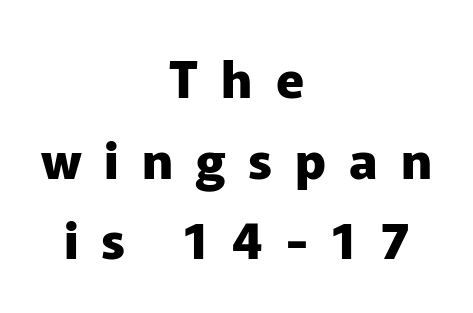
Summary of vertical rhythm: regular, with standard interline spacing. These lines are rendered in a variable-pitch font. Are there feet on the stems? There aren't — it's a sans. Pretty heavy lettering here — definitely bold. Is the letter spacing exaggerated? Yes — the characters are pushed far apart.
